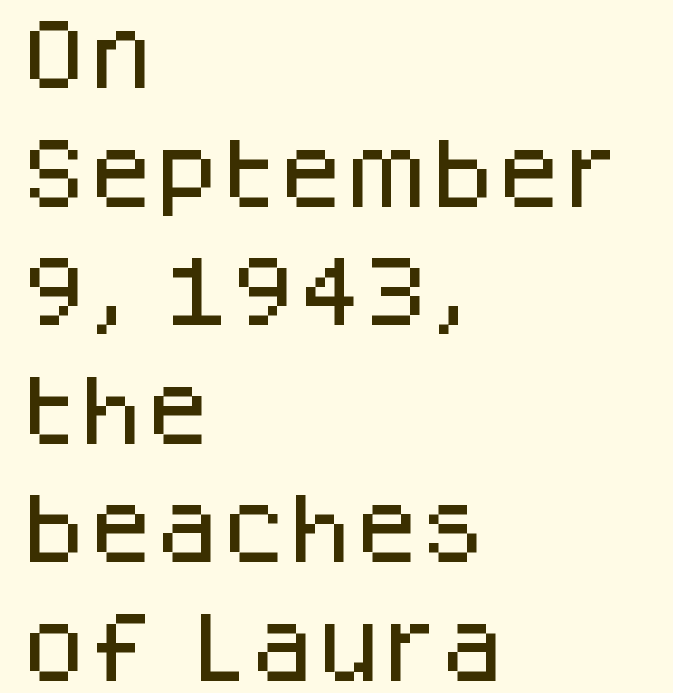
{"serif": "no", "italic": "no", "width": "normal", "stroke_contrast": "low", "x_height": "large", "monospaced": "no", "underline": "no", "align": "left", "line_spacing": "normal", "line_spacing_ratio": 1.56, "letter_spacing": "normal", "letter_spacing_em": 0.0, "glyph_px": 76}
